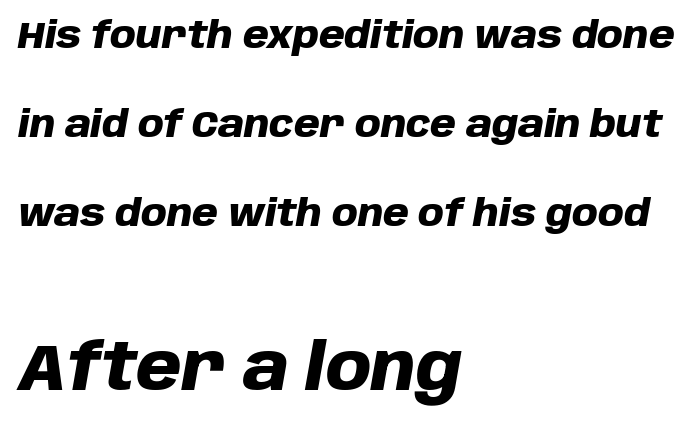
Horizontal bands of white between lines are thick stripes. Strong, thick strokes mark this as bold type. Layout note: lines flush left. Standard letterfit; no display-style spreading of the glyphs. Size contrast runs from small at the top to large at the bottom. Each letter keeps its own natural width here, so spacing adapts to shape.
